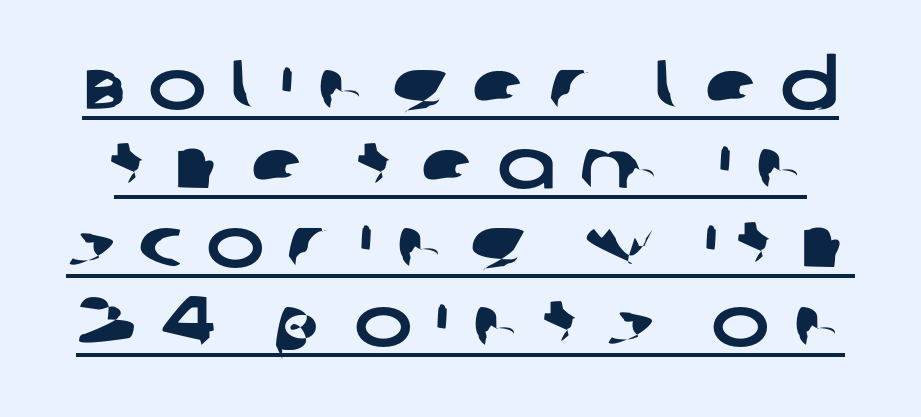
Q: Is the typeface a serif or a sans-serif typeface? A: Sans-serif.
Q: Is the text underlined? A: Yes.
Q: Is the spacing between letters normal or unusually wide? A: Unusually wide.
Q: Is the spacing between lines tight, normal or loose? A: Tight.
Q: Width (condensed, normal, or wide)? A: Wide.
Q: Stroke contrast? A: Low.
Q: x-height? A: Large.
Q: Monospaced? A: No.
